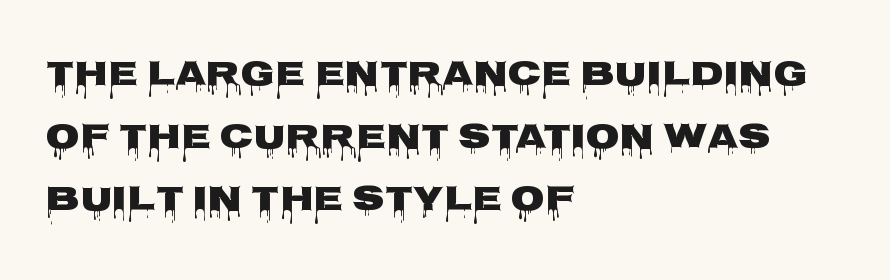
Q: Is the text italic (slanted)? A: No, it is upright.
Q: Is the typeface a serif or a sans-serif typeface? A: Sans-serif.
Q: Is the text underlined? A: No.
Q: How is the paragraph aligned? A: Left-aligned.
Q: Is the spacing between letters normal or unusually wide? A: Normal.
Q: Width (condensed, normal, or wide)? A: Wide.
Q: Stroke contrast? A: Low.
Q: x-height? A: Large.
Q: Monospaced? A: No.
